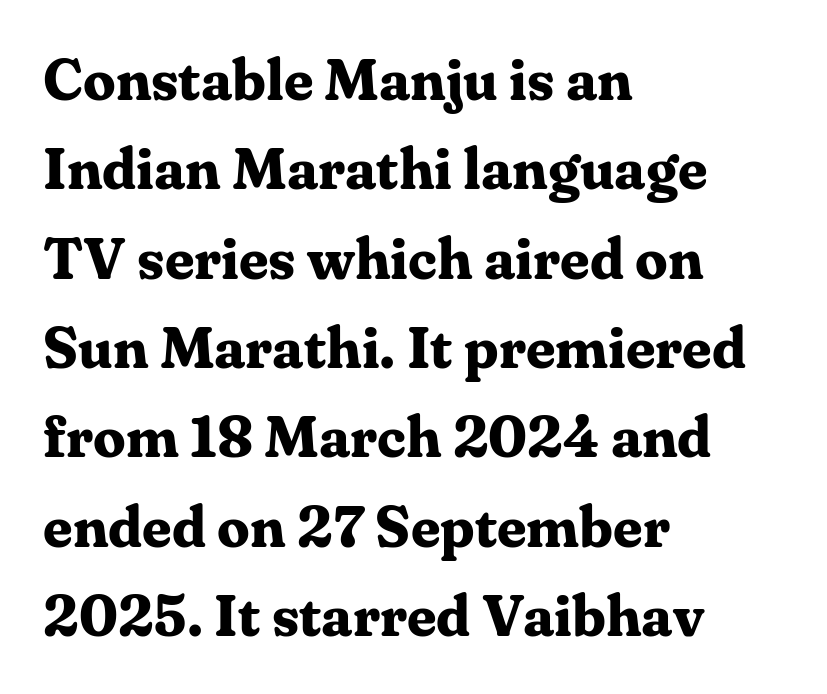
The image shows 58 px bold serif type, upright; set left-aligned, normal line spacing (1.54x), normal letter spacing, not underlined; medium stroke contrast and a medium x-height.
